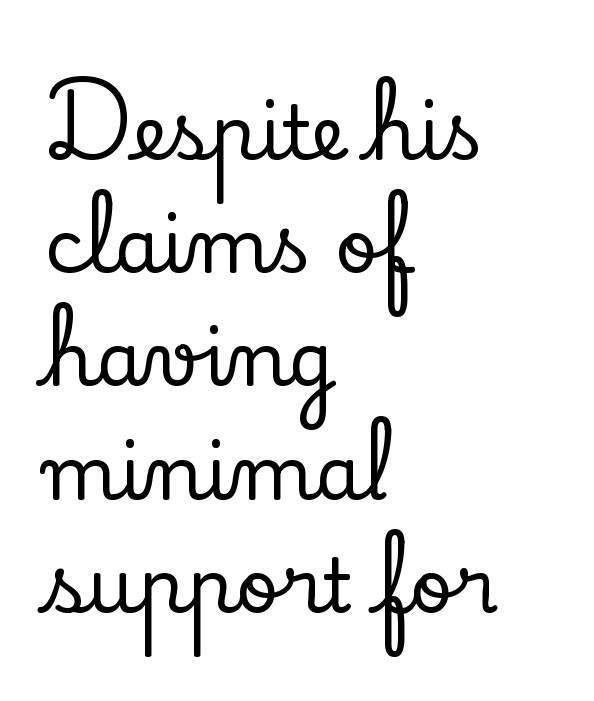
Q: Is the text italic (slanted)? A: No, it is upright.
Q: Is the typeface a serif or a sans-serif typeface? A: Serif.
Q: Is the text underlined? A: No.
Q: How is the paragraph aligned? A: Left-aligned.
Q: Is the spacing between letters normal or unusually wide? A: Normal.
Q: Is the spacing between lines tight, normal or loose? A: Normal.
Q: Width (condensed, normal, or wide)? A: Normal.
Q: Stroke contrast? A: Low.
Q: x-height? A: Small.
Q: Monospaced? A: No.
